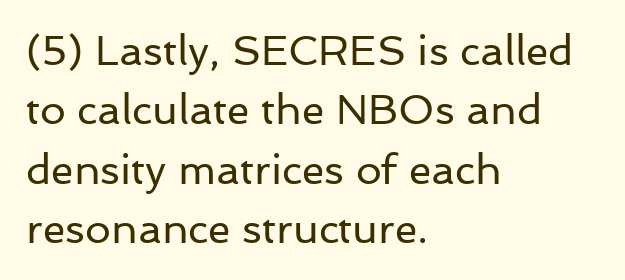
The image shows 41 px regular-weight sans-serif type, upright; set left-aligned, normal line spacing (1.45x), normal letter spacing, not underlined; low stroke contrast and a medium x-height.
